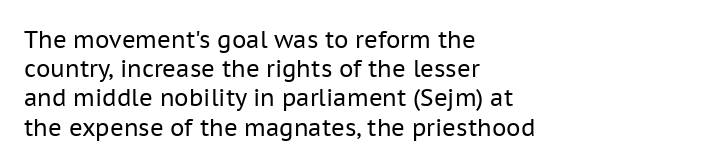
The image shows 23 px text type, upright; set left-aligned, normal line spacing (1.27x), normal letter spacing, not underlined.
